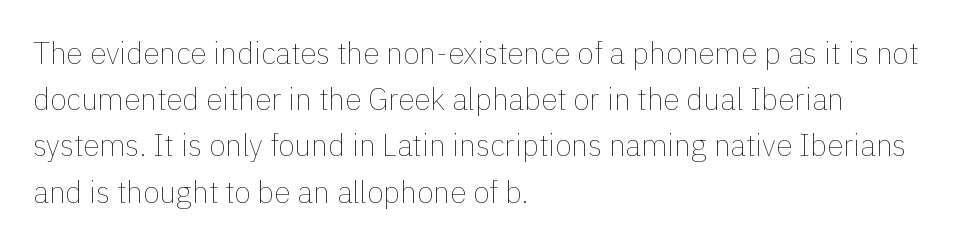
Q: Is the text bold? A: No.
Q: Is the text italic (slanted)? A: No, it is upright.
Q: Is the text underlined? A: No.
Q: How is the paragraph aligned? A: Left-aligned.
Q: Is the spacing between letters normal or unusually wide? A: Normal.
Q: Is the spacing between lines tight, normal or loose? A: Normal.
Q: Width (condensed, normal, or wide)? A: Normal.
Q: x-height? A: Medium.
Q: Monospaced? A: No.
